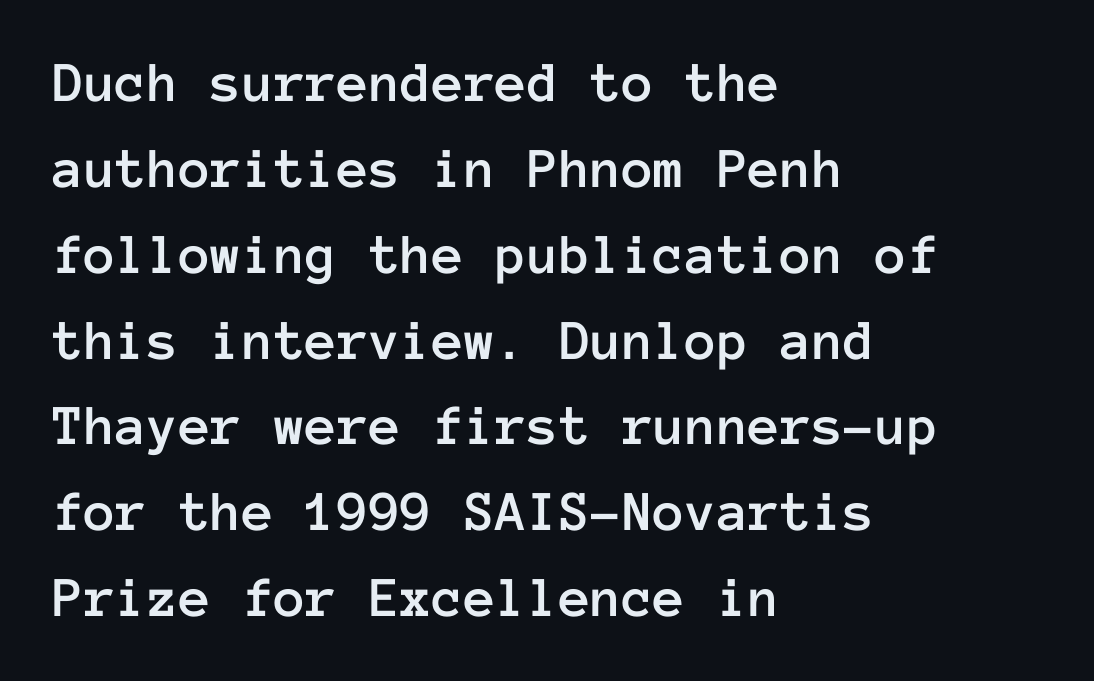
Words appear dense and cohesive because spacing is normal. Leftover space on each line is placed entirely after the last word. Rows of type keep a routine distance in the vertical direction. A clean baseline with only descenders dipping below it. Note the uniform advance width — an 'i' takes as much space as an 'm'.
